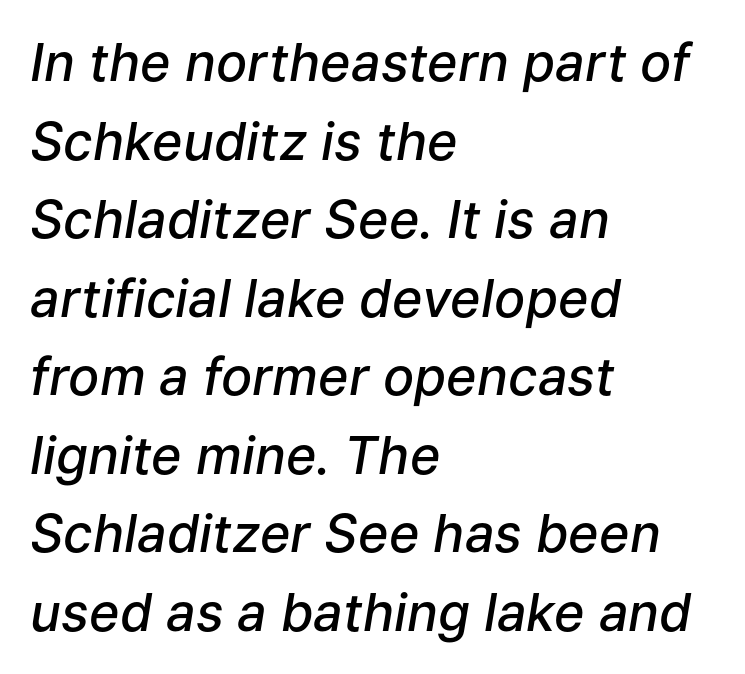
Q: Is the text bold? A: Semi-bold.
Q: Is the text italic (slanted)? A: Yes, it leans right by about 9 degrees.
Q: Is the text underlined? A: No.
Q: How is the paragraph aligned? A: Left-aligned.
Q: Is the spacing between letters normal or unusually wide? A: Normal.
Q: Is the spacing between lines tight, normal or loose? A: Normal.
Q: Width (condensed, normal, or wide)? A: Normal.
Q: Stroke contrast? A: Low.
Q: x-height? A: Medium.
Q: Monospaced? A: No.
